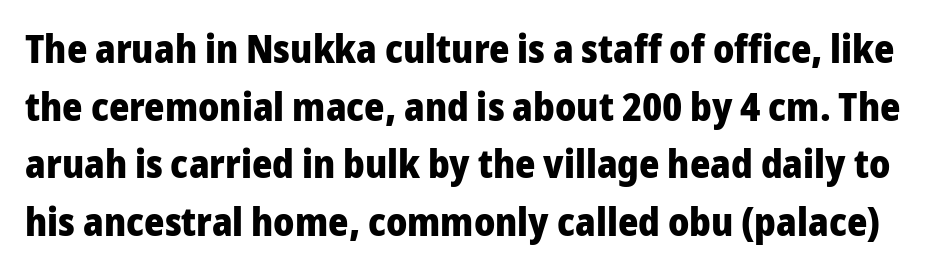
The image shows 39 px heavy sans-serif type, upright; set normal line spacing (1.48x), normal letter spacing, not underlined; low stroke contrast and a medium x-height.
